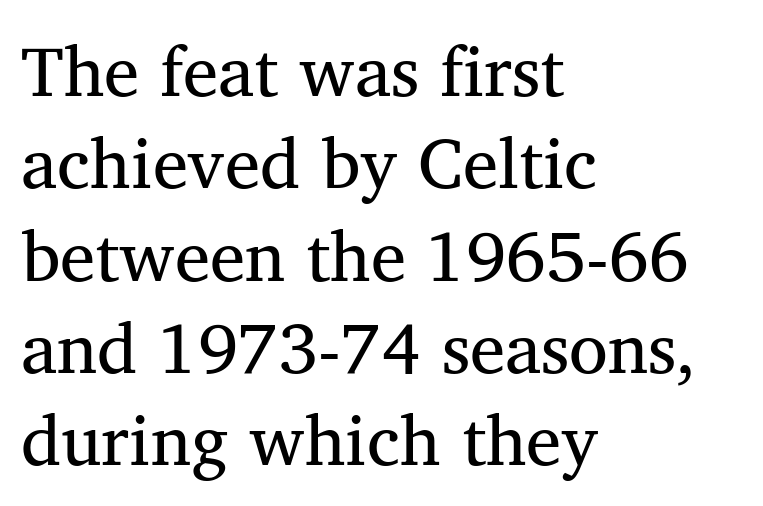
Observe the ordinary spacing: letters are neighbours, not strangers. Each line starts at the same left margin while the right side varies. This rendering features lettering with no underline. The passage shown is typed in a proportional face where columns would drift.
